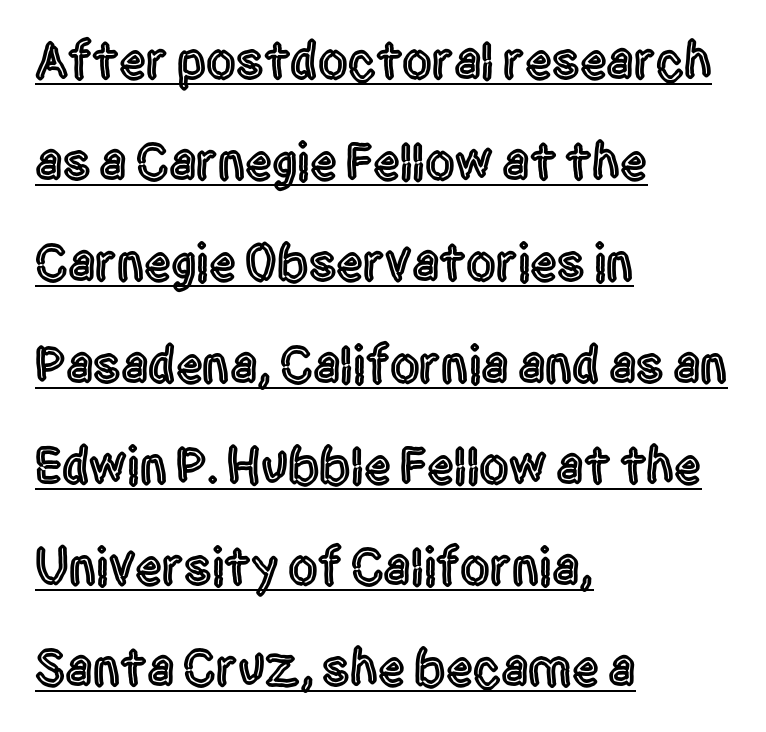
{"serif": "no", "italic": "no", "width": "condensed", "x_height": "large", "monospaced": "no", "underline": "yes", "align": "left", "line_spacing": "loose", "line_spacing_ratio": 1.91, "letter_spacing": "normal", "letter_spacing_em": 0.0, "glyph_px": 53}
